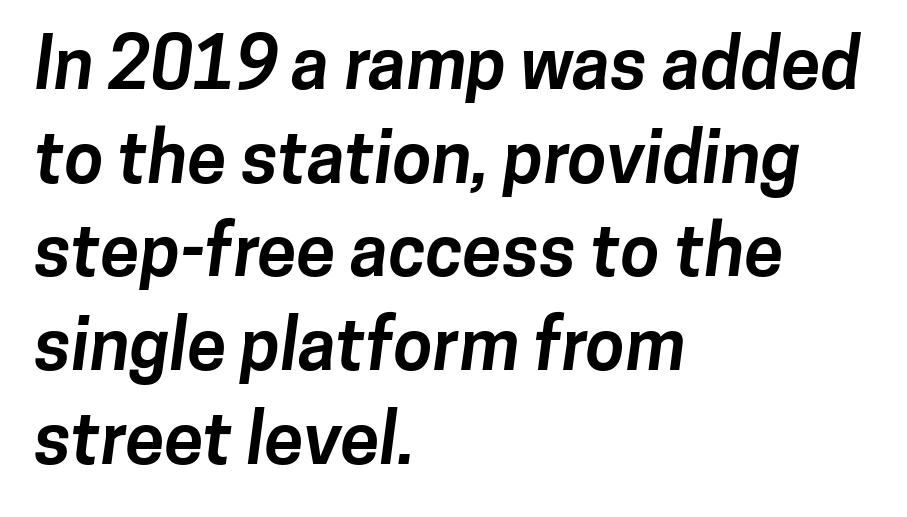
The baseline area is clear. Spacing verdict: proportional, widths tailored to each character. This block has exactly the height ordinary leading produces. Every letter is thick-stroked: bold, no question.
